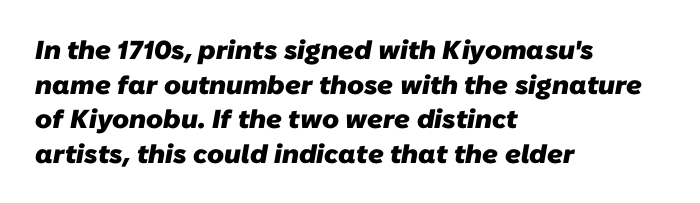
Q: Is the text bold? A: Yes.
Q: Is the text underlined? A: No.
Q: How is the paragraph aligned? A: Left-aligned.
Q: Is the spacing between letters normal or unusually wide? A: Normal.
Q: Is the spacing between lines tight, normal or loose? A: Normal.
